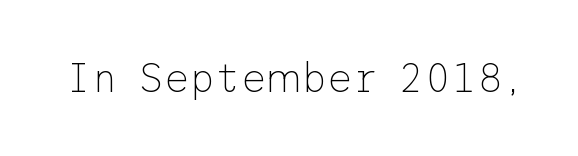
Q: Is the text bold? A: No.
Q: Is the text italic (slanted)? A: No, it is upright.
Q: Is the typeface a serif or a sans-serif typeface? A: Sans-serif.
Q: Is the text underlined? A: No.
Q: Is the spacing between letters normal or unusually wide? A: Normal.
Q: Width (condensed, normal, or wide)? A: Normal.
Q: Stroke contrast? A: Low.
Q: x-height? A: Medium.
